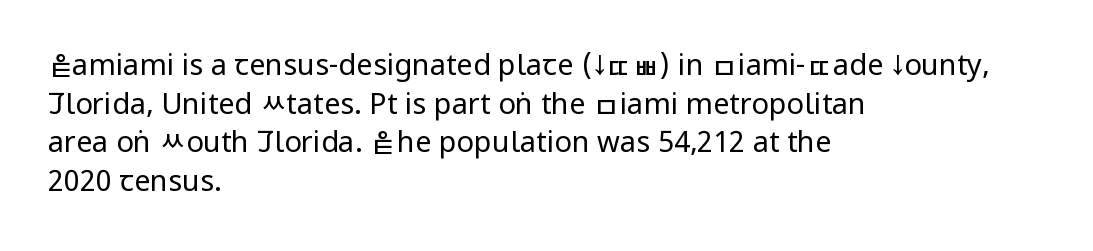
The image shows 29 px regular-weight, condensed sans-serif type, upright; set left-aligned, normal line spacing (1.33x), normal letter spacing, not underlined; low stroke contrast and a large x-height.
